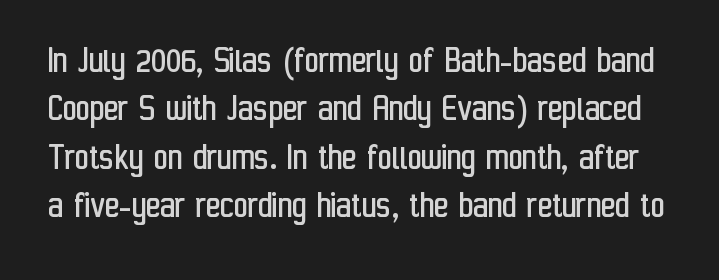
The image shows 39 px regular-weight, condensed sans-serif type, upright; set line spacing 1.24x, normal letter spacing, not underlined; low stroke contrast and a medium x-height.
